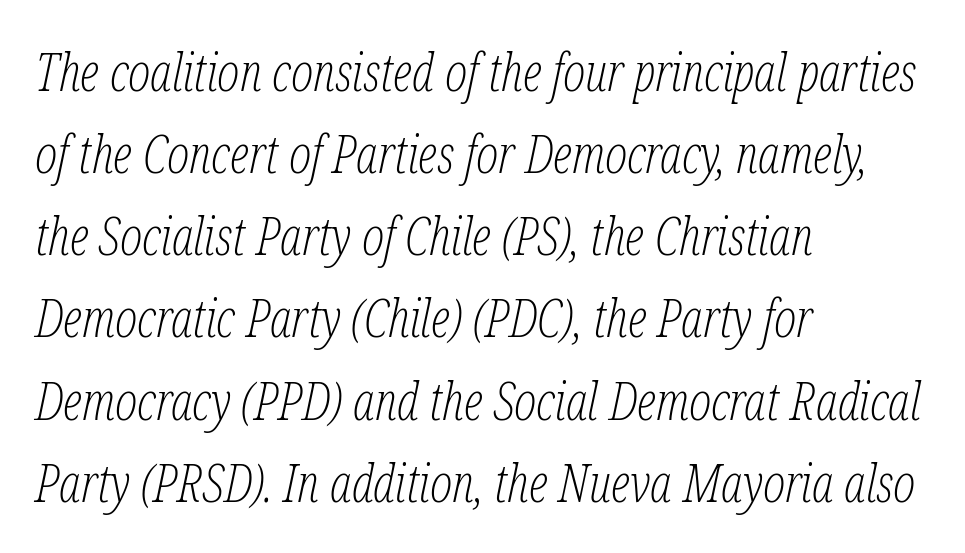
{"serif": "yes", "italic": "yes", "lean": "right", "slant_degrees": 12, "bold": "no", "weight": "light", "width": "condensed", "stroke_contrast": "low", "x_height": "medium", "monospaced": "no", "underline": "no", "align": "left", "line_spacing": "normal", "line_spacing_ratio": 1.58, "letter_spacing": "normal", "letter_spacing_em": 0.0, "glyph_px": 52}
